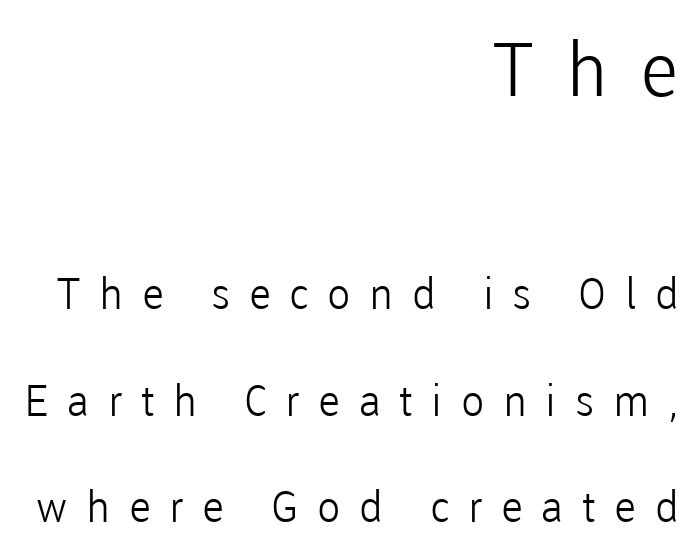
Q: Is the text bold? A: No.
Q: Is the text italic (slanted)? A: No, it is upright.
Q: Is the typeface a serif or a sans-serif typeface? A: Sans-serif.
Q: Is the text underlined? A: No.
Q: How is the paragraph aligned? A: Right-aligned.
Q: Is the spacing between letters normal or unusually wide? A: Unusually wide.
Q: Is the spacing between lines tight, normal or loose? A: Loose.
Q: Which block of text is set in a larger size, the first (top) or the second (bottom)? A: The first (top) one.
Q: Width (condensed, normal, or wide)? A: Normal.
Q: Stroke contrast? A: Low.
Q: x-height? A: Medium.
Q: Monospaced? A: No.
